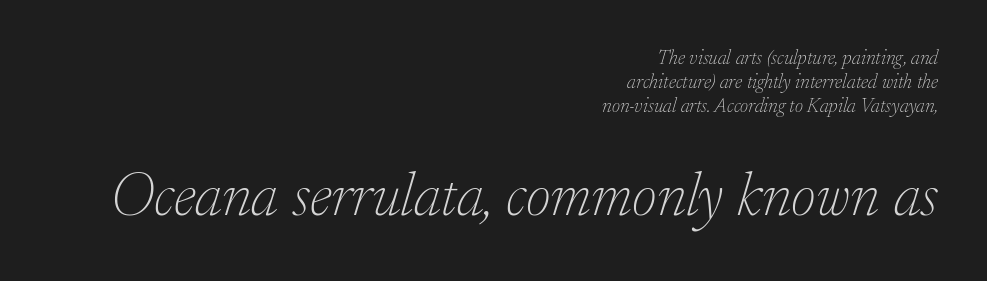
Q: Is the text bold? A: No.
Q: Is the text italic (slanted)? A: Yes, it leans right by about 17 degrees.
Q: Is the typeface a serif or a sans-serif typeface? A: Serif.
Q: Is the text underlined? A: No.
Q: How is the paragraph aligned? A: Right-aligned.
Q: Is the spacing between letters normal or unusually wide? A: Normal.
Q: Which block of text is set in a larger size, the first (top) or the second (bottom)? A: The second (bottom) one.
Q: Width (condensed, normal, or wide)? A: Normal.
Q: Stroke contrast? A: Low.
Q: x-height? A: Small.
Q: Monospaced? A: No.
